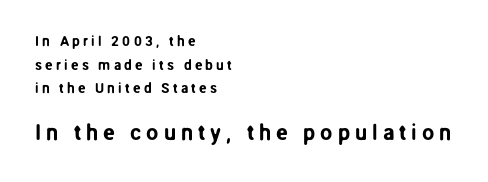
Q: Is the text italic (slanted)? A: No, it is upright.
Q: Is the text underlined? A: No.
Q: How is the paragraph aligned? A: Left-aligned.
Q: Is the spacing between letters normal or unusually wide? A: Unusually wide.
Q: Is the spacing between lines tight, normal or loose? A: Normal.
Q: Which block of text is set in a larger size, the first (top) or the second (bottom)? A: The second (bottom) one.
